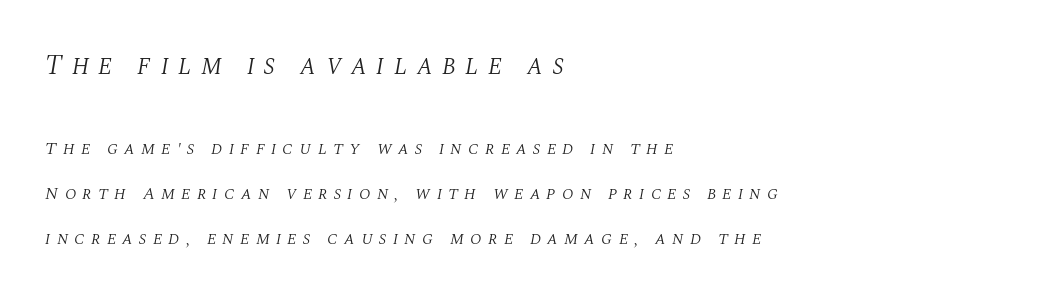
The image shows 27 px text type, italic (leaning right); set left-aligned, loose line spacing (2.5x), unusually wide letter spacing (+0.34 em), not underlined; the first (top) block is 1.5x larger.
